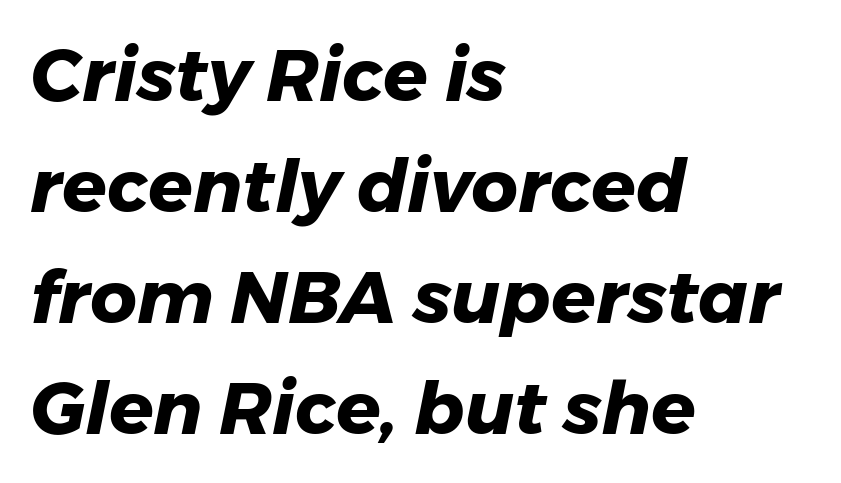
Q: Is the text bold? A: Yes.
Q: Is the text italic (slanted)? A: Yes, it leans right by about 11 degrees.
Q: Is the text underlined? A: No.
Q: How is the paragraph aligned? A: Left-aligned.
Q: Is the spacing between letters normal or unusually wide? A: Normal.
Q: Is the spacing between lines tight, normal or loose? A: Normal.
Q: Width (condensed, normal, or wide)? A: Normal.
Q: Stroke contrast? A: Low.
Q: x-height? A: Medium.
Q: Monospaced? A: No.
